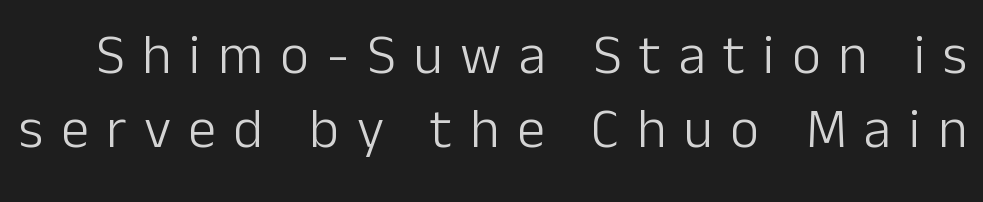
Loose tracking; the words dissolve into strings of separated letters. A light-to-regular cut is what we see here. Grotesque or geometric, the face here clearly has no serifs. Is this a fixed-width face? No — the glyphs have proportional, varying widths. Check the space under the baseline: it is left empty.
